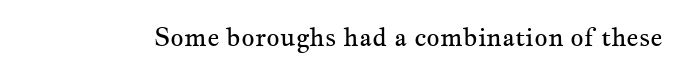
Q: Is the text bold? A: No.
Q: Is the text italic (slanted)? A: No, it is upright.
Q: Is the text underlined? A: No.
Q: Is the spacing between letters normal or unusually wide? A: Normal.
